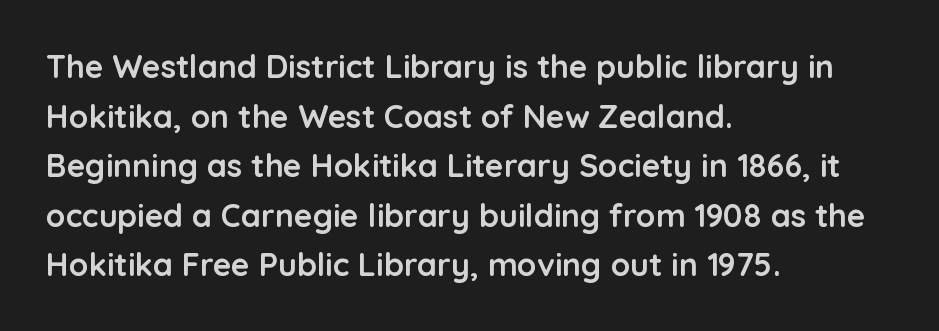
The letters sit at their default tracking, neither squeezed nor spread. One-word summary of the alignment: left. Caption: bold face, heavy strokes. This sample uses a sans-serif face. The typography opts for an upright posture over an oblique one.
